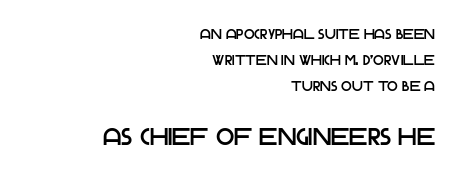
The image shows 24 px text type, upright; set right-aligned, line spacing 1.86x, normal letter spacing, not underlined; the second (bottom) block is 1.71x larger.
